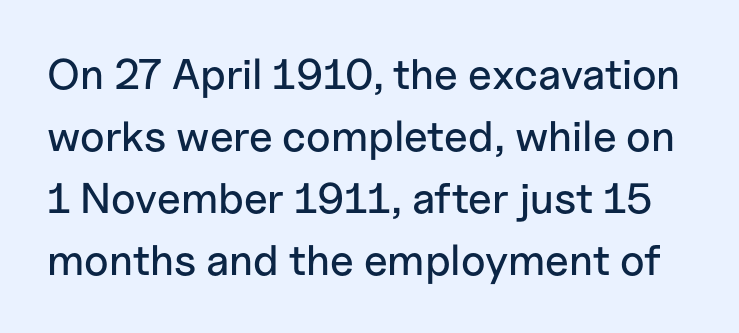
The image shows 43 px sans-serif type, upright; set normal line spacing (1.44x), normal letter spacing, not underlined; low stroke contrast and a medium x-height.
